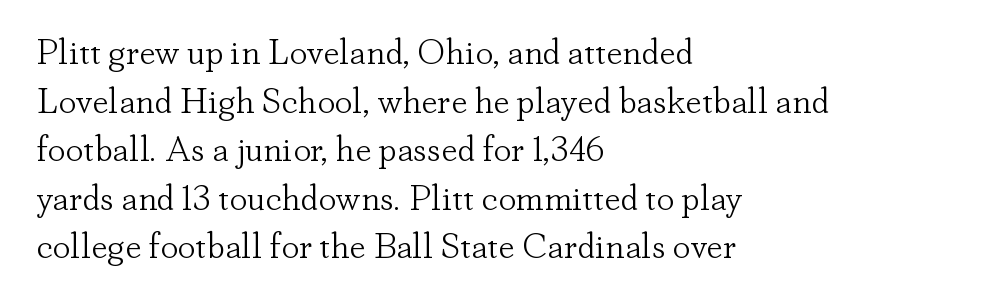
The image shows 36 px light serif type, upright; set left-aligned, normal line spacing (1.35x), normal letter spacing, not underlined; low stroke contrast and a small x-height.
